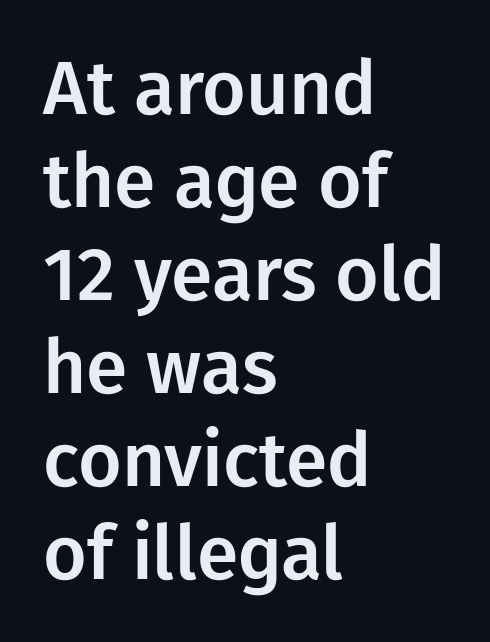
{"serif": "no", "italic": "no", "width": "normal", "stroke_contrast": "low", "x_height": "medium", "monospaced": "no", "underline": "no", "align": "left", "line_spacing_ratio": 1.24, "letter_spacing": "normal", "letter_spacing_em": 0.0, "glyph_px": 75}
